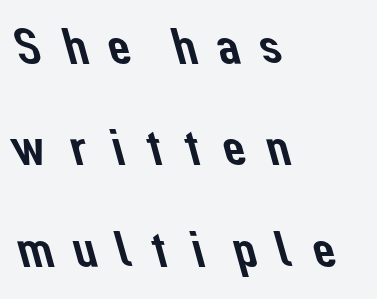
Q: Is the typeface a serif or a sans-serif typeface? A: Sans-serif.
Q: Is the text underlined? A: No.
Q: How is the paragraph aligned? A: Left-aligned.
Q: Is the spacing between letters normal or unusually wide? A: Unusually wide.
Q: Is the spacing between lines tight, normal or loose? A: Loose.
Q: Width (condensed, normal, or wide)? A: Normal.
Q: Stroke contrast? A: Low.
Q: x-height? A: Medium.
Q: Monospaced? A: No.
